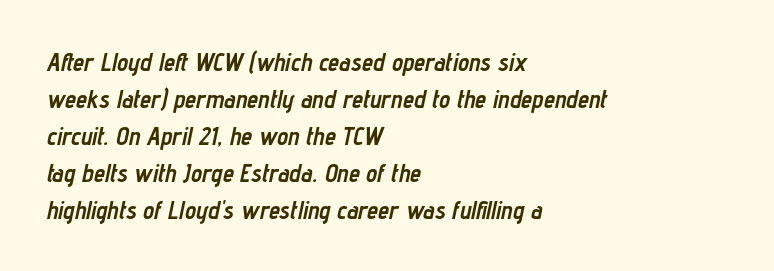
Descenders are the only things crossing below the line. The vertical gap from one line to the next is medium. Short and long lines alike share a common starting point at left. Is the type slanted? Yes — the strokes lean at a clear angle.
